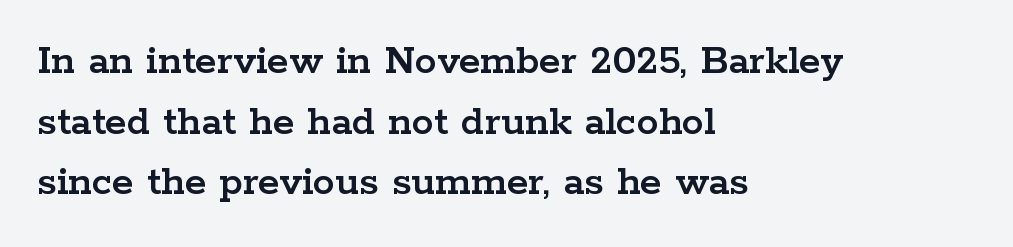
Q: Is the text italic (slanted)? A: No, it is upright.
Q: Is the typeface a serif or a sans-serif typeface? A: Serif.
Q: Is the text underlined? A: No.
Q: How is the paragraph aligned? A: Left-aligned.
Q: Is the spacing between letters normal or unusually wide? A: Normal.
Q: Is the spacing between lines tight, normal or loose? A: Normal.
Q: Width (condensed, normal, or wide)? A: Wide.
Q: Stroke contrast? A: Low.
Q: x-height? A: Medium.
Q: Monospaced? A: No.
